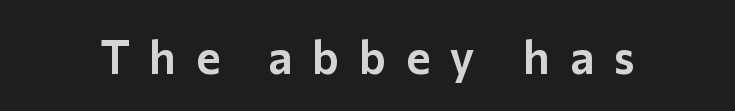
Q: Is the text italic (slanted)? A: No, it is upright.
Q: Is the typeface a serif or a sans-serif typeface? A: Sans-serif.
Q: Is the text underlined? A: No.
Q: Is the spacing between letters normal or unusually wide? A: Unusually wide.
Q: Width (condensed, normal, or wide)? A: Normal.
Q: Stroke contrast? A: Low.
Q: x-height? A: Medium.
Q: Monospaced? A: No.
